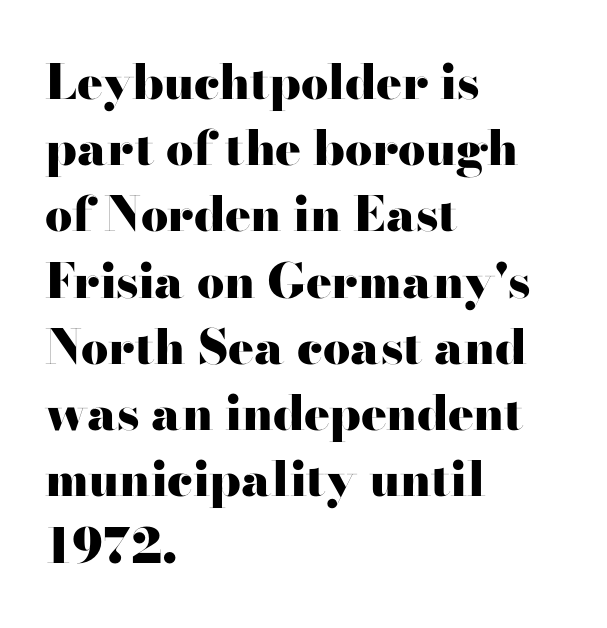
{"serif": "yes", "italic": "no", "bold": "yes", "weight": "heavy", "width": "wide", "stroke_contrast": "high", "x_height": "small", "monospaced": "no", "underline": "no", "align": "left", "line_spacing": "normal", "line_spacing_ratio": 1.38, "letter_spacing": "normal", "letter_spacing_em": 0.0, "glyph_px": 48}
